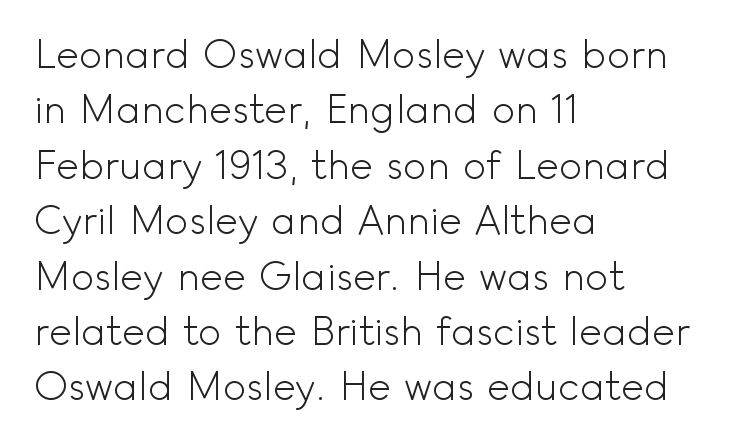
{"serif": "no", "italic": "no", "bold": "no", "weight": "light", "width": "normal", "x_height": "small", "monospaced": "no", "underline": "no", "align": "left", "line_spacing": "normal", "line_spacing_ratio": 1.42, "letter_spacing": "normal", "letter_spacing_em": 0.0, "glyph_px": 39}
